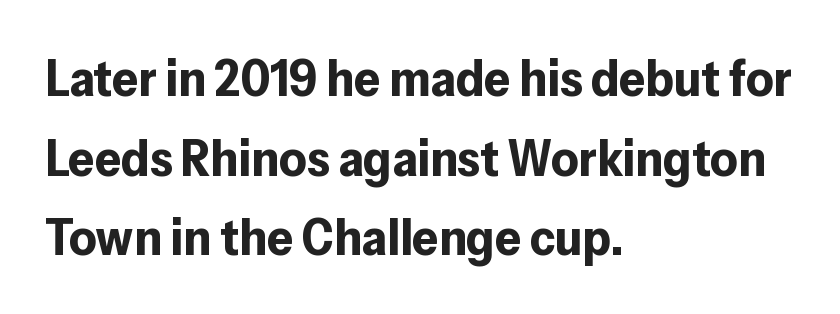
The image shows 52 px bold sans-serif type, upright; set left-aligned, normal line spacing (1.53x), normal letter spacing, not underlined; low stroke contrast and a medium x-height.
